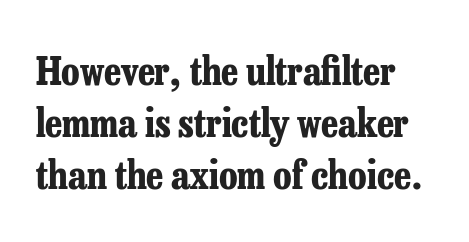
{"serif": "yes", "italic": "no", "bold": "yes", "weight": "bold", "width": "condensed", "stroke_contrast": "low", "x_height": "medium", "monospaced": "no", "underline": "no", "line_spacing": "normal", "line_spacing_ratio": 1.33, "letter_spacing": "normal", "letter_spacing_em": 0.0, "glyph_px": 39}
